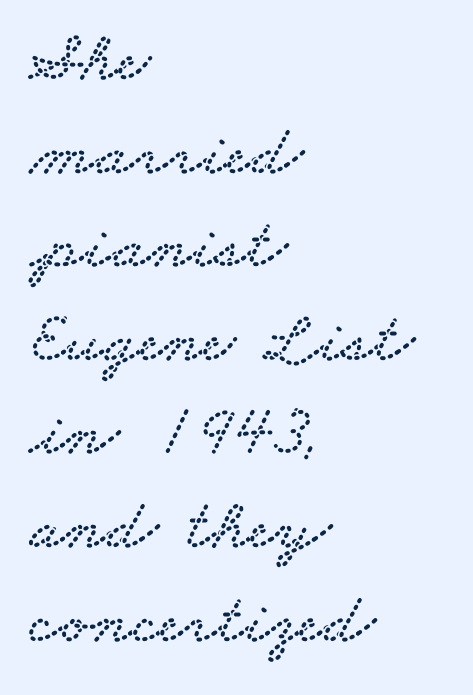
Q: Is the typeface a serif or a sans-serif typeface? A: Serif.
Q: Is the text underlined? A: No.
Q: How is the paragraph aligned? A: Left-aligned.
Q: Is the spacing between letters normal or unusually wide? A: Normal.
Q: Is the spacing between lines tight, normal or loose? A: Normal.
Q: Width (condensed, normal, or wide)? A: Wide.
Q: Stroke contrast? A: Low.
Q: x-height? A: Small.
Q: Monospaced? A: No.
